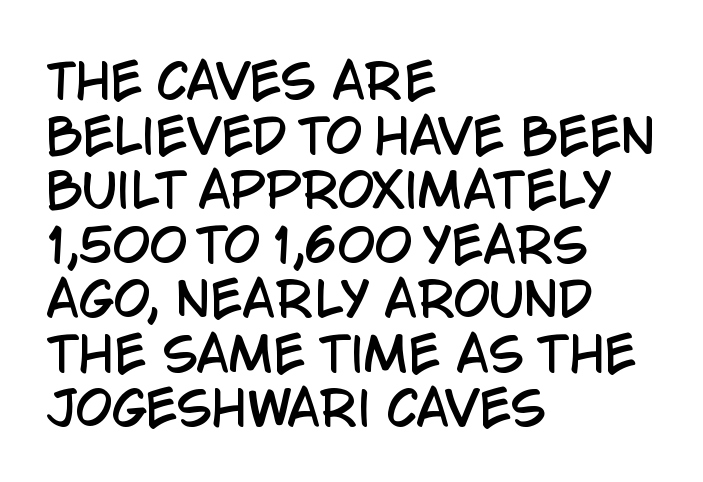
The image shows 47 px condensed sans-serif type, upright; set left-aligned, line spacing 1.16x, normal letter spacing, not underlined; low stroke contrast and a large x-height.
